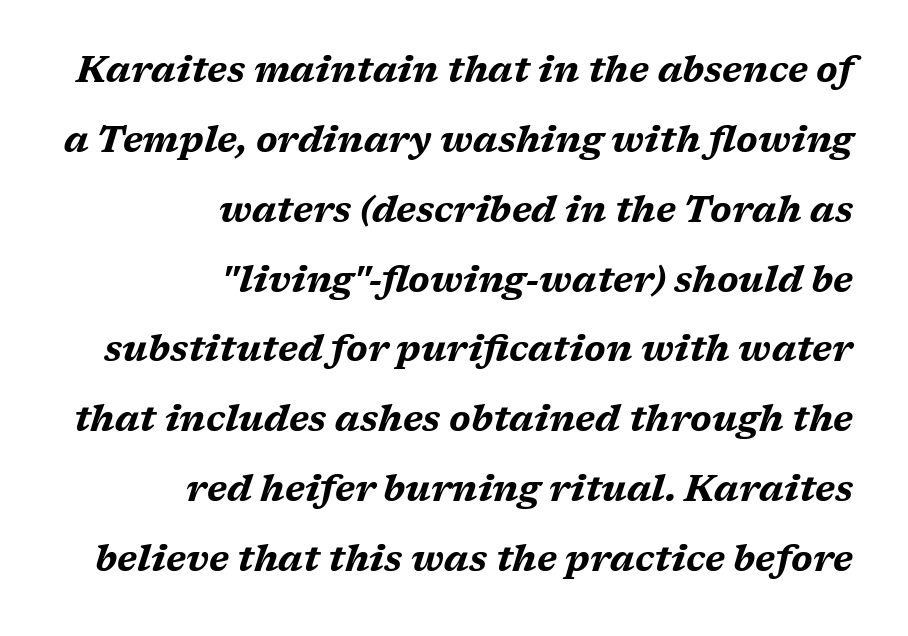
Q: Is the text bold? A: Yes.
Q: Is the text italic (slanted)? A: Yes, it leans right by about 17 degrees.
Q: Is the text underlined? A: No.
Q: How is the paragraph aligned? A: Right-aligned.
Q: Is the spacing between letters normal or unusually wide? A: Normal.
Q: Is the spacing between lines tight, normal or loose? A: Loose.
Q: Width (condensed, normal, or wide)? A: Wide.
Q: Stroke contrast? A: Medium.
Q: x-height? A: Medium.
Q: Monospaced? A: No.
